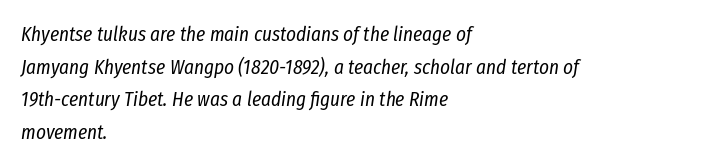
Q: Is the text bold? A: No.
Q: Is the text italic (slanted)? A: Yes, it leans right by about 8 degrees.
Q: Is the text underlined? A: No.
Q: How is the paragraph aligned? A: Left-aligned.
Q: Is the spacing between letters normal or unusually wide? A: Normal.
Q: Is the spacing between lines tight, normal or loose? A: Normal.
